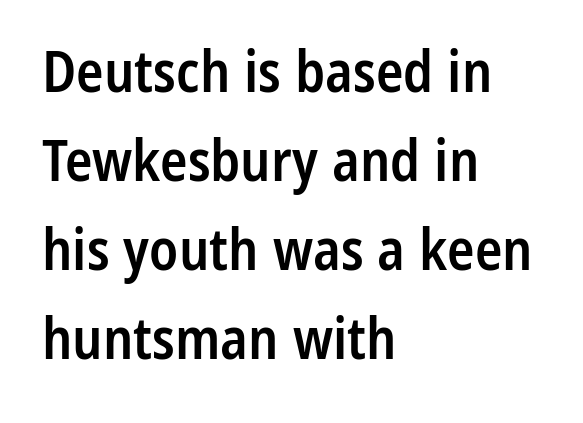
{"serif": "no", "italic": "no", "bold": "semi", "weight": "semibold", "width": "condensed", "stroke_contrast": "low", "x_height": "medium", "monospaced": "no", "underline": "no", "align": "left", "line_spacing": "normal", "line_spacing_ratio": 1.56, "letter_spacing": "normal", "letter_spacing_em": 0.0, "glyph_px": 57}
